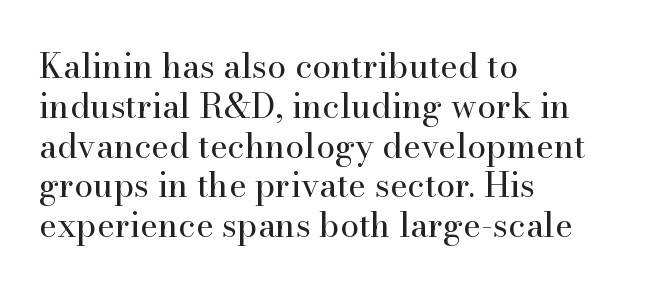
The image shows 34 px regular-weight serif type, upright; set left-aligned, line spacing 1.17x, normal letter spacing, not underlined; high stroke contrast and a small x-height.
